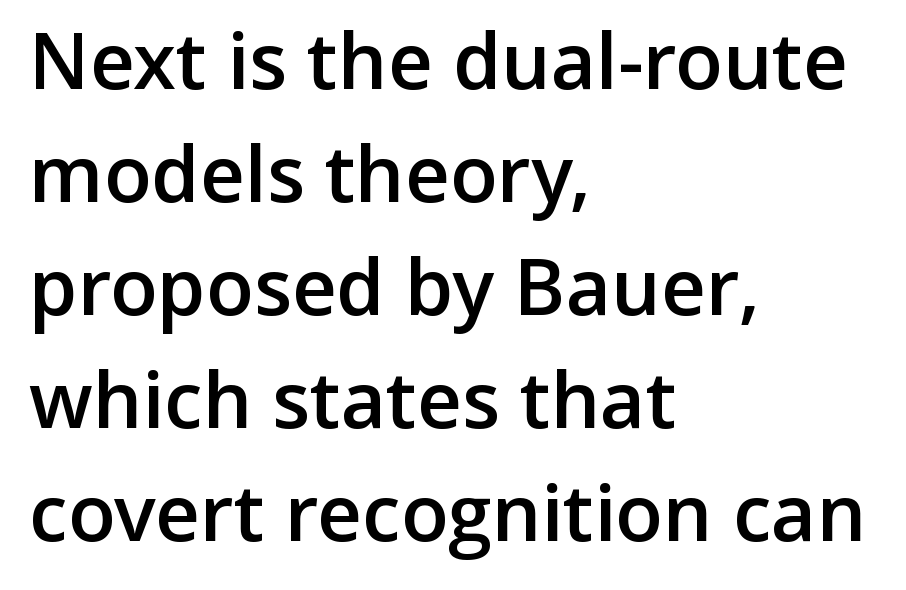
Q: Is the text bold? A: Semi-bold.
Q: Is the text italic (slanted)? A: No, it is upright.
Q: Is the typeface a serif or a sans-serif typeface? A: Sans-serif.
Q: Is the text underlined? A: No.
Q: How is the paragraph aligned? A: Left-aligned.
Q: Is the spacing between letters normal or unusually wide? A: Normal.
Q: Is the spacing between lines tight, normal or loose? A: Normal.
Q: Width (condensed, normal, or wide)? A: Normal.
Q: Stroke contrast? A: Low.
Q: x-height? A: Medium.
Q: Monospaced? A: No.
